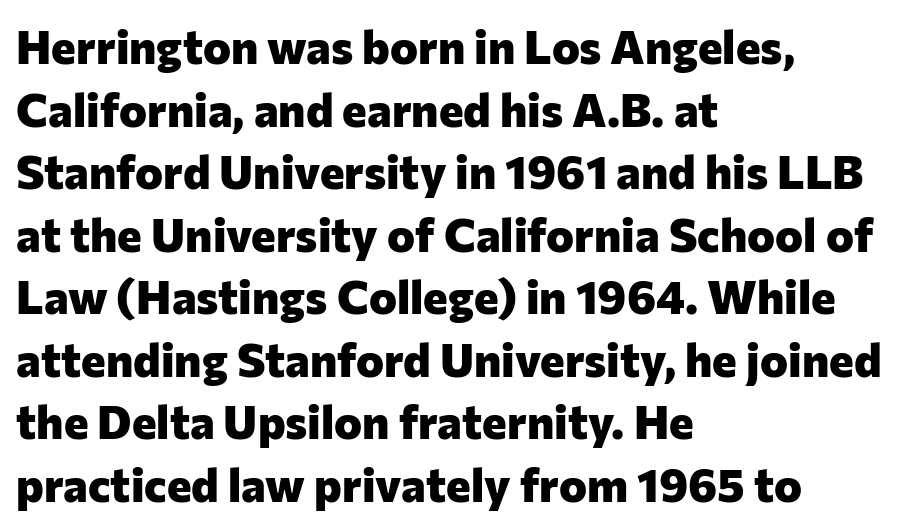
Each letter keeps its own natural width here, so spacing adapts to shape. The specimen omits any rule beneath the text block's lines. In terms of weight, the rendering is a true, heavy bold. This sample uses a sans-serif face. Horizontal alignment here is leftward, the default for most running prose. A typesetter would mark this as roman, not italic.
